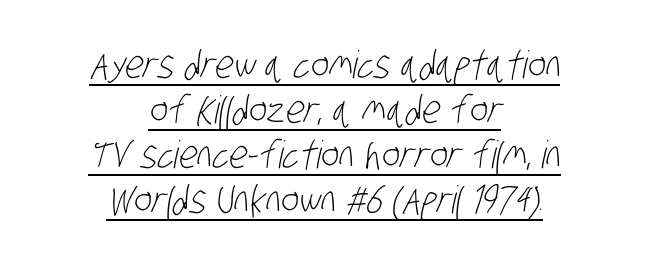
Q: Is the text bold? A: No.
Q: Is the typeface a serif or a sans-serif typeface? A: Sans-serif.
Q: Is the text underlined? A: Yes.
Q: How is the paragraph aligned? A: Centered.
Q: Is the spacing between letters normal or unusually wide? A: Normal.
Q: Width (condensed, normal, or wide)? A: Condensed.
Q: Stroke contrast? A: Low.
Q: x-height? A: Large.
Q: Monospaced? A: No.
